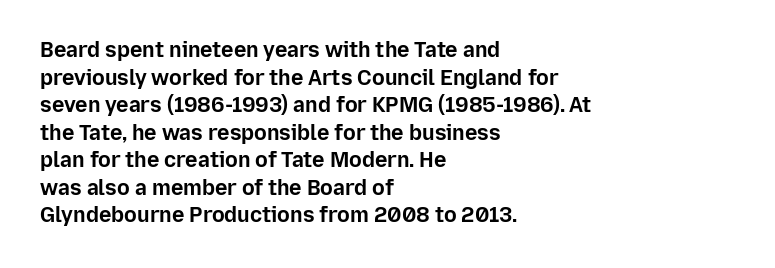
Normally led — the rows are evenly, conventionally spaced. Caption: standard tracking, unaltered. Check the space under the baseline: it is left empty. This sample is left-justified, so line endings fall wherever the words run out. These lines were composed using upright roman letters.
